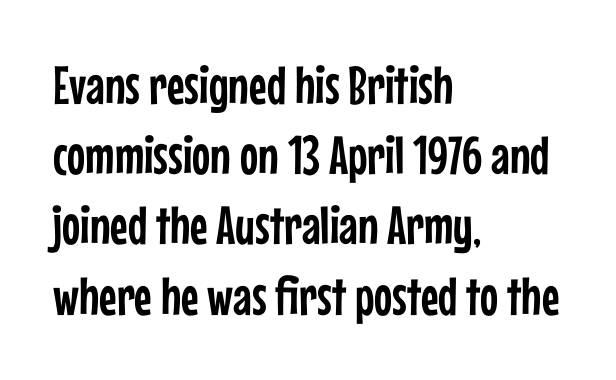
The image shows 54 px condensed sans-serif type, upright; set left-aligned, normal line spacing (1.3x), normal letter spacing, not underlined; low stroke contrast and a medium x-height.
